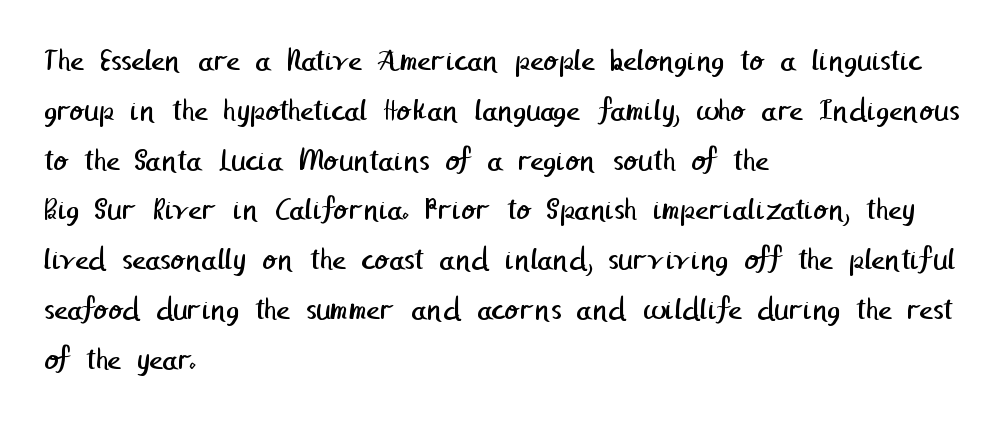
One glance says typical: line gaps are just what's usual. Type without underlining. This rendering leaves character spacing at its baseline value. Is this a heavy cut? Hardly; it is regular or lighter.
